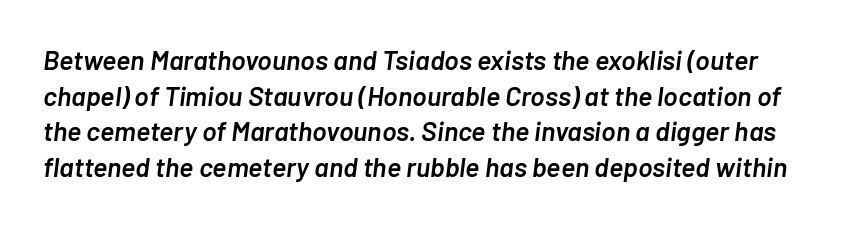
The image shows 27 px text type, italic (leaning right); set normal line spacing (1.32x), normal letter spacing, not underlined.
